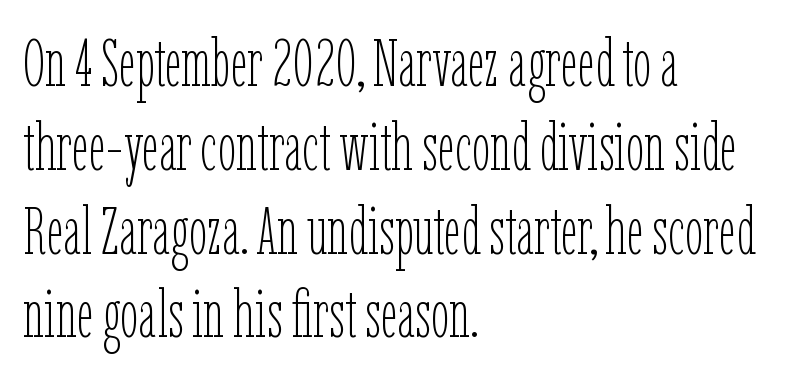
No italicization has been applied; the sample stays upright. Look at the tracking — it's just the regular setting, nothing added. If you drew a ruler down the left edge, every line would touch it. Just letters on the line, the space beneath them empty. Leading: standard. Is this a fixed-width face? No — the glyphs have proportional, varying widths.
